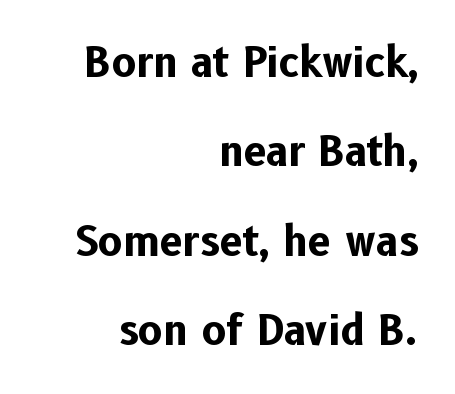
Q: Is the text bold? A: Yes.
Q: Is the text italic (slanted)? A: No, it is upright.
Q: Is the typeface a serif or a sans-serif typeface? A: Sans-serif.
Q: Is the text underlined? A: No.
Q: How is the paragraph aligned? A: Right-aligned.
Q: Is the spacing between letters normal or unusually wide? A: Normal.
Q: Is the spacing between lines tight, normal or loose? A: Loose.
Q: Width (condensed, normal, or wide)? A: Normal.
Q: Stroke contrast? A: Low.
Q: x-height? A: Medium.
Q: Monospaced? A: No.
